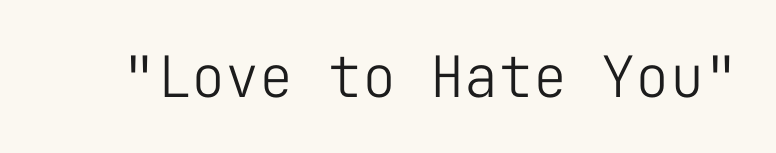
Fixed-width glyphs throughout — classic coding-font behaviour. Tracking value appears to be zero — textbook default spacing. The letters stand straight up with perfectly vertical stems. The space beneath each line is pristine and unruled. These lines are composed in type without serifs.
